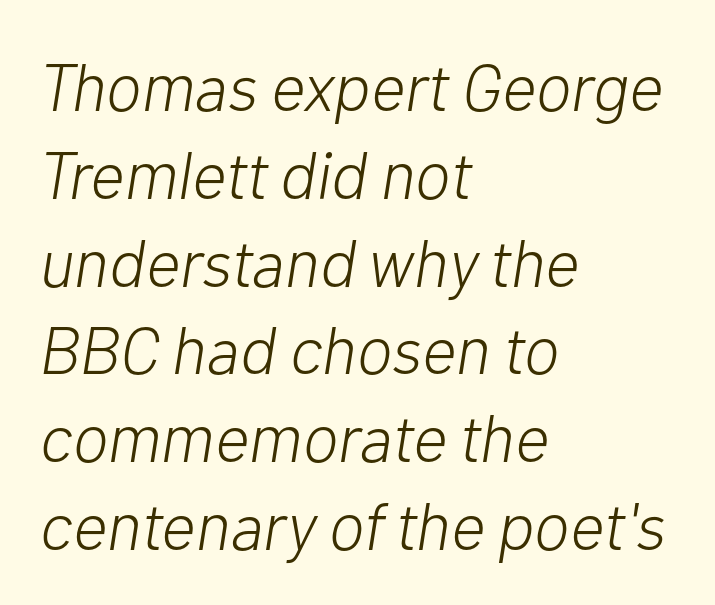
The image shows 67 px light type, italic (leaning right); set left-aligned, normal line spacing (1.31x), normal letter spacing, not underlined; low stroke contrast and a medium x-height.
